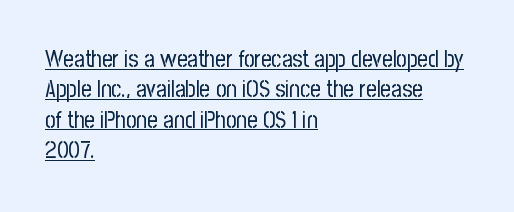
Q: Is the text bold? A: No.
Q: Is the text italic (slanted)? A: No, it is upright.
Q: Is the text underlined? A: Yes.
Q: How is the paragraph aligned? A: Left-aligned.
Q: Is the spacing between letters normal or unusually wide? A: Normal.
Q: Is the spacing between lines tight, normal or loose? A: Normal.
